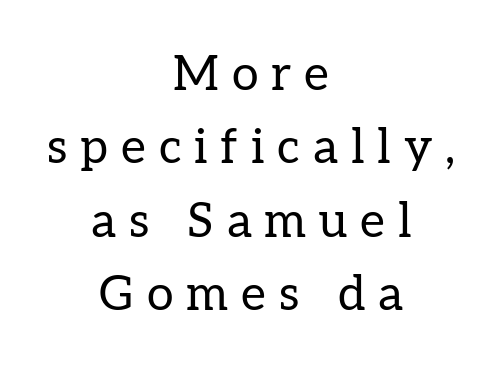
The strip under each line holds only bare page. Ordinary non-slanted type is in use. Is the letter spacing exaggerated? Yes — the characters are pushed far apart. No letter is thick-stroked: the sample isn't bold. The face used here is proportionally spaced, like ordinary book or web type.
